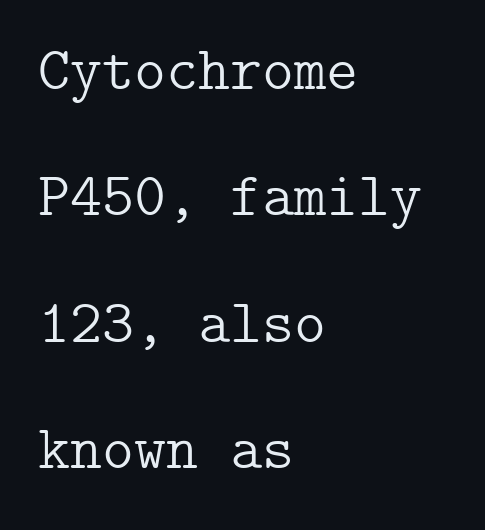
{"serif": "yes", "italic": "no", "bold": "no", "weight": "light", "width": "normal", "stroke_contrast": "low", "x_height": "medium", "underline": "no", "align": "left", "line_spacing": "loose", "line_spacing_ratio": 2.07, "letter_spacing": "normal", "letter_spacing_em": 0.0, "glyph_px": 61}
